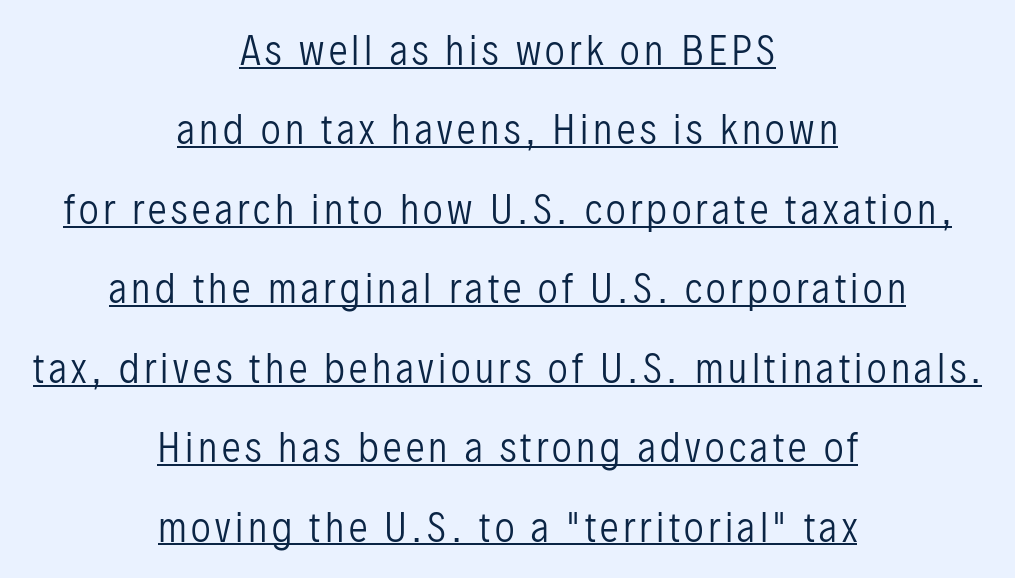
The image shows 38 px regular-weight, condensed sans-serif type, upright; set centered, loose line spacing (2.09x), underlined; low stroke contrast and a medium x-height.
